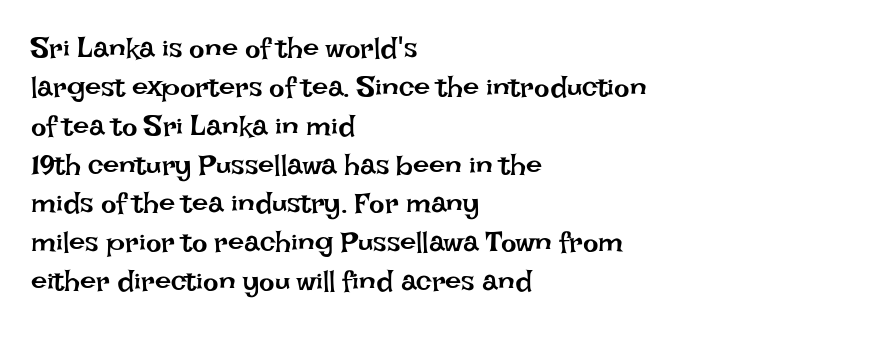
{"italic": "no", "bold": "no", "weight": "regular", "width": "normal", "stroke_contrast": "low", "x_height": "large", "monospaced": "no", "underline": "no", "align": "left", "line_spacing": "normal", "line_spacing_ratio": 1.34, "letter_spacing": "normal", "letter_spacing_em": 0.0, "glyph_px": 29}
